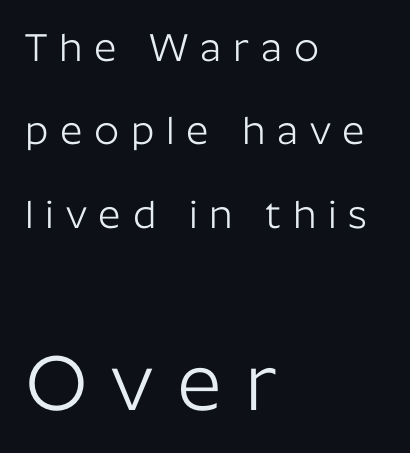
The image shows 78 px light sans-serif type, upright; set left-aligned, loose line spacing (2.14x), unusually wide letter spacing (+0.3 em), not underlined; the second (bottom) block is 2.0x larger; low stroke contrast and a medium x-height.
